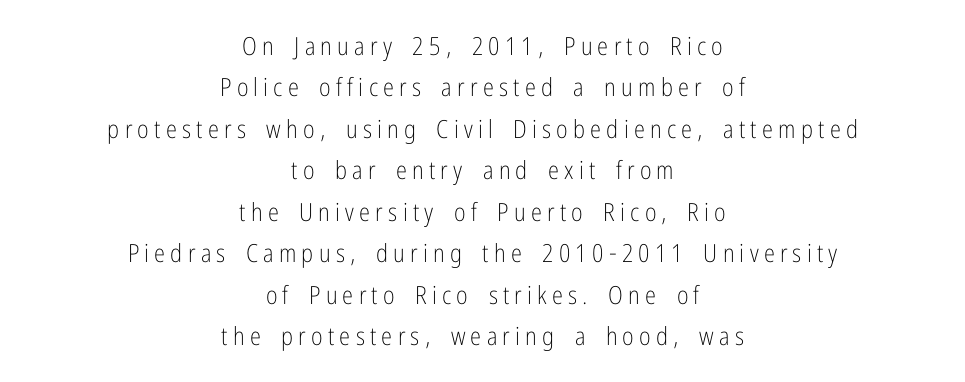
Leading matches the norm, producing a regular column. Stems here are at most as thick as an everyday book face. The letters stand upright; this is a roman face. Underlining? Definitely not there.
